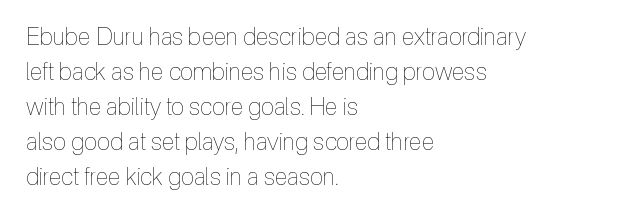
Q: Is the text bold? A: No.
Q: Is the text italic (slanted)? A: No, it is upright.
Q: Is the text underlined? A: No.
Q: How is the paragraph aligned? A: Left-aligned.
Q: Is the spacing between letters normal or unusually wide? A: Normal.
Q: Is the spacing between lines tight, normal or loose? A: Normal.
